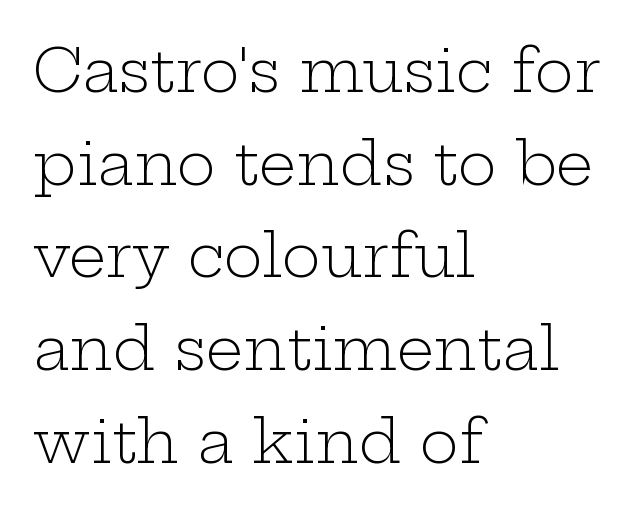
Q: Is the text bold? A: No.
Q: Is the text italic (slanted)? A: No, it is upright.
Q: Is the typeface a serif or a sans-serif typeface? A: Serif.
Q: Is the text underlined? A: No.
Q: How is the paragraph aligned? A: Left-aligned.
Q: Is the spacing between letters normal or unusually wide? A: Normal.
Q: Is the spacing between lines tight, normal or loose? A: Normal.
Q: Width (condensed, normal, or wide)? A: Wide.
Q: Stroke contrast? A: Low.
Q: x-height? A: Medium.
Q: Monospaced? A: No.
